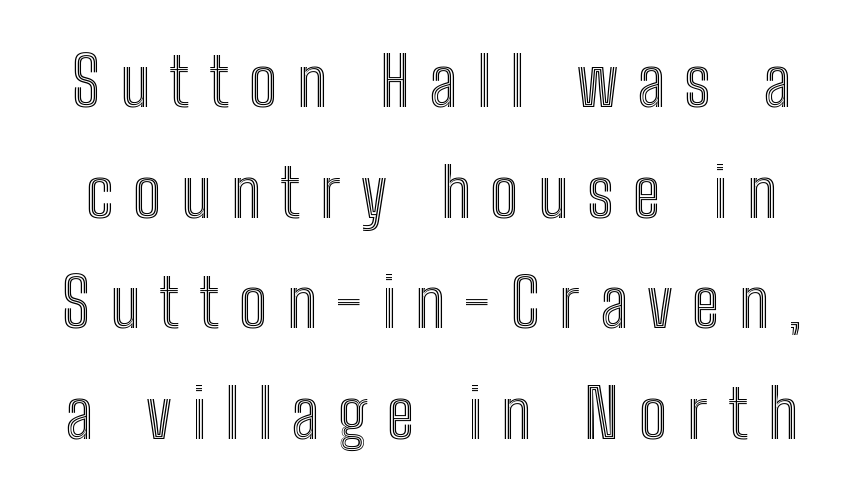
The image shows 67 px condensed type, upright; set normal line spacing (1.65x), unusually wide letter spacing (+0.29 em), not underlined; a medium x-height.
